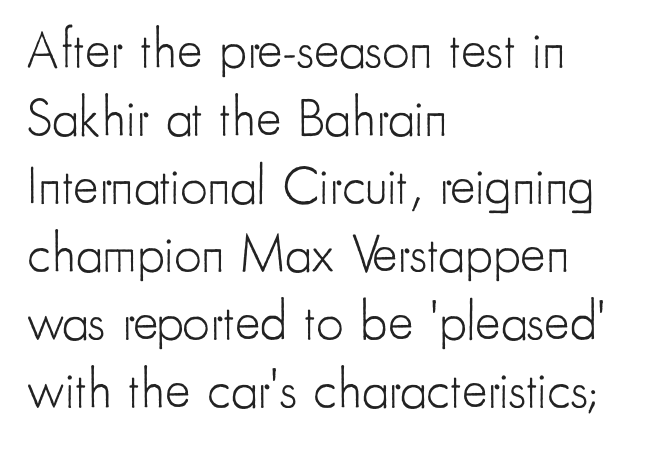
The image shows 54 px light, condensed sans-serif type, upright; set left-aligned, normal line spacing (1.26x), normal letter spacing, not underlined; low stroke contrast and a small x-height.
